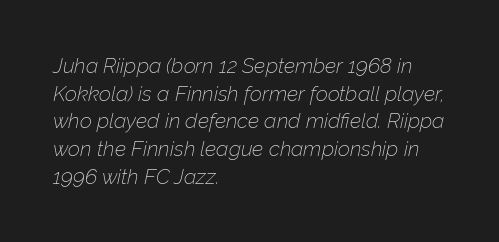
The image shows 21 px text type, italic (leaning right); set left-aligned, normal line spacing (1.32x), normal letter spacing, not underlined.
